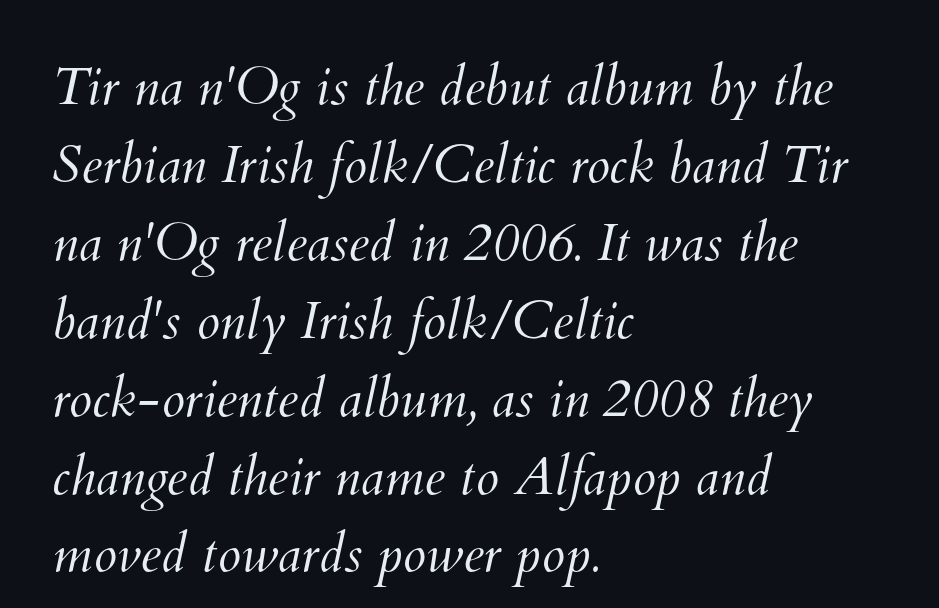
Is this a fixed-width face? No — the glyphs have proportional, varying widths. Caption: face not bold, strokes unweighted. Words float on clear page, feet unadorned. Each line starts at the same left margin while the right side varies. Is the letter spacing exaggerated? No — it looks like the ordinary default. The rows are spaced the way most documents space them.
